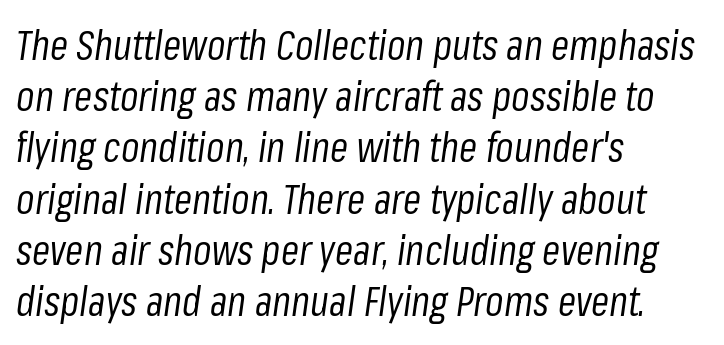
Q: Is the text bold? A: No.
Q: Is the text italic (slanted)? A: Yes, it leans right by about 8 degrees.
Q: Is the text underlined? A: No.
Q: How is the paragraph aligned? A: Left-aligned.
Q: Is the spacing between letters normal or unusually wide? A: Normal.
Q: Is the spacing between lines tight, normal or loose? A: Normal.
Q: Width (condensed, normal, or wide)? A: Condensed.
Q: Stroke contrast? A: Low.
Q: x-height? A: Medium.
Q: Monospaced? A: No.
